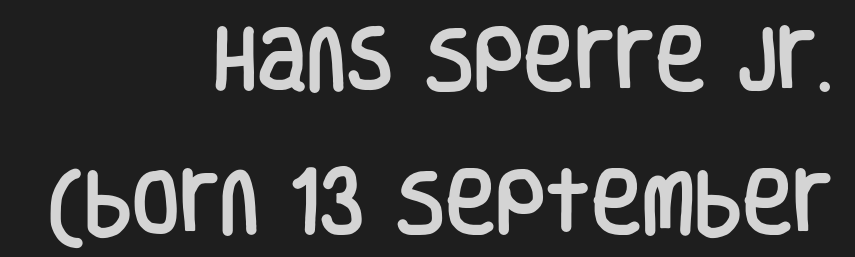
Q: Is the text italic (slanted)? A: No, it is upright.
Q: Is the typeface a serif or a sans-serif typeface? A: Sans-serif.
Q: Is the text underlined? A: No.
Q: How is the paragraph aligned? A: Right-aligned.
Q: Is the spacing between letters normal or unusually wide? A: Normal.
Q: Is the spacing between lines tight, normal or loose? A: Loose.
Q: Width (condensed, normal, or wide)? A: Condensed.
Q: Stroke contrast? A: Low.
Q: x-height? A: Large.
Q: Monospaced? A: No.
